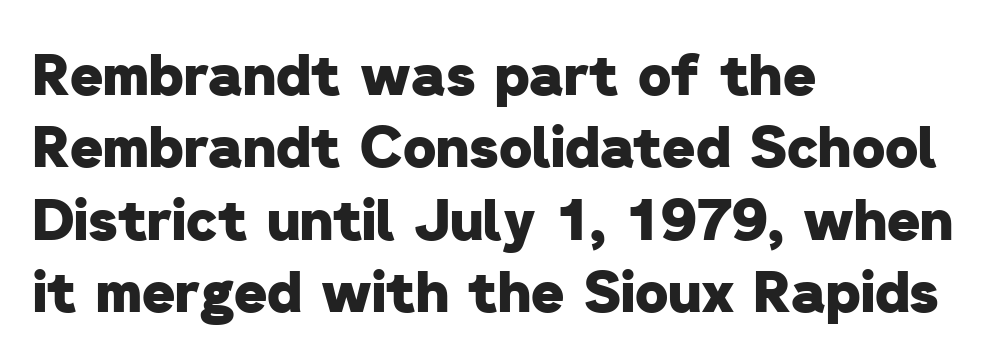
Underline: absent. The rendering keeps characters at their native spacing. Spacing verdict: proportional, widths tailored to each character. How would I describe the line gaps? Plain and ordinary. The text was rendered using a sans face with plain stroke endings.
